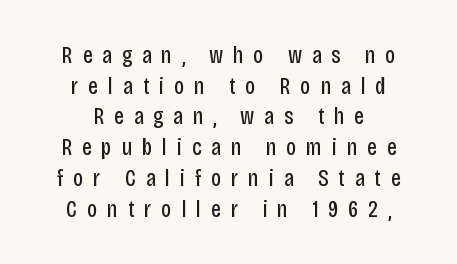
{"italic": "no", "bold": "no", "underline": "no", "align": "center", "line_spacing": "normal", "line_spacing_ratio": 1.28, "letter_spacing": "wide", "letter_spacing_em": 0.41, "glyph_px": 24}
